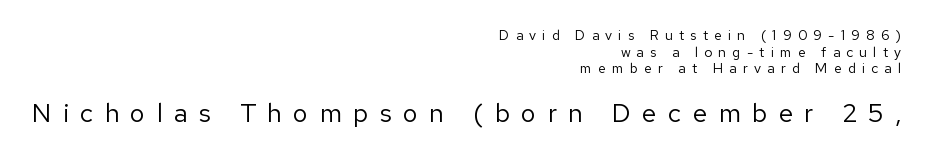
The image shows 26 px text type, upright; set right-aligned, line spacing 1.18x, unusually wide letter spacing (+0.44 em), not underlined; the second (bottom) block is 1.86x larger.
